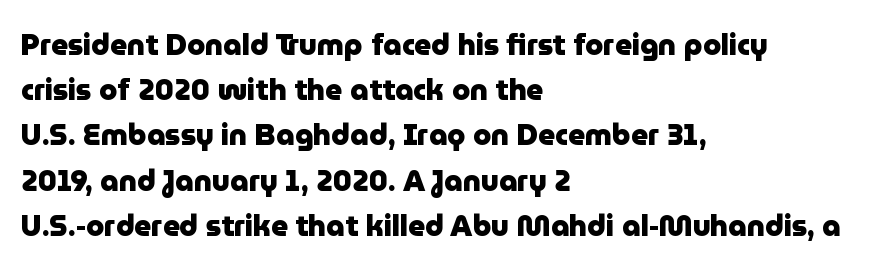
Leading matches the norm, producing a regular column. In CSS terms this would be text-align: left. Does the lettering tilt? It doesn't — this is upright. Unlike a traditional serif, this face leaves its strokes unadorned. These lines keep a tight, regular rhythm from letter to letter. The rendering uses a bold face; every stroke is thick and dark.
